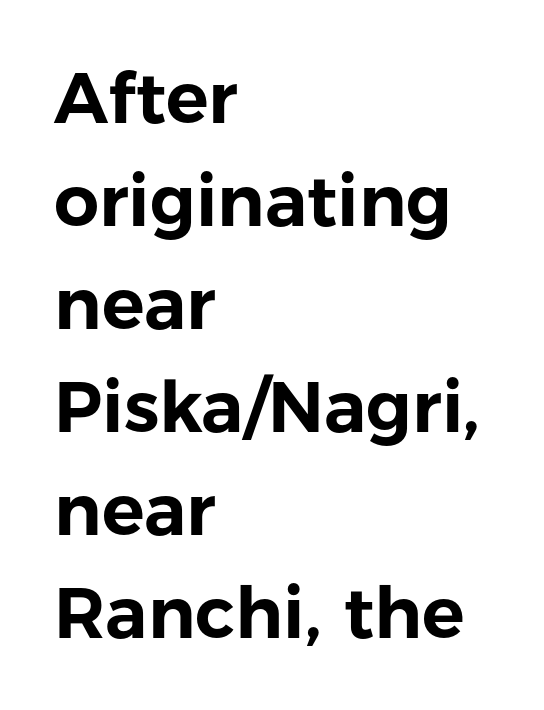
The line texture is even and compact thanks to regular tracking. Only glyphs here, with clear space below each row. Proportional: the letters do not fall into vertical columns. The rag falls on the right side of this text block. Check where the strokes stop: nothing finishes them off — pure sans.
